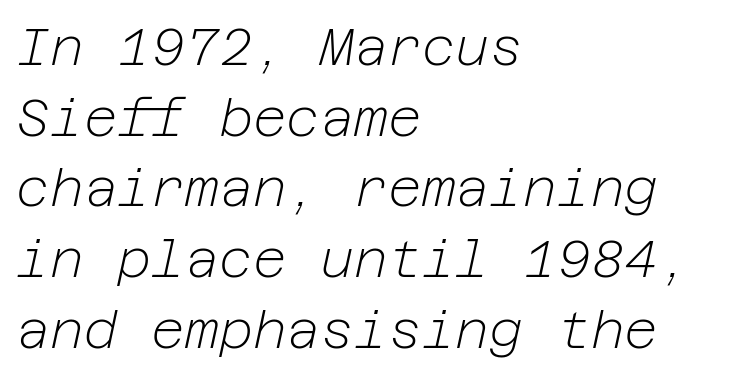
The image shows 52 px light type, italic (leaning right); set left-aligned, normal line spacing (1.36x), normal letter spacing, not underlined; low stroke contrast and a medium x-height.
